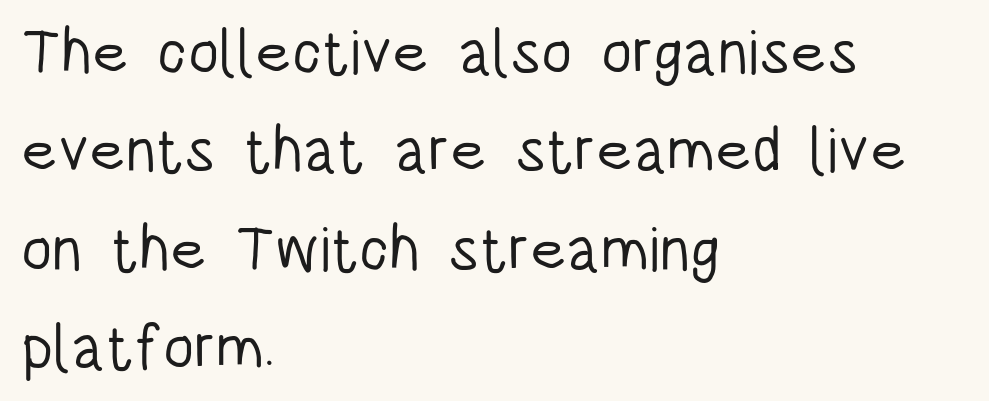
Q: Is the text bold? A: No.
Q: Is the text italic (slanted)? A: No, it is upright.
Q: Is the typeface a serif or a sans-serif typeface? A: Sans-serif.
Q: Is the text underlined? A: No.
Q: How is the paragraph aligned? A: Left-aligned.
Q: Is the spacing between letters normal or unusually wide? A: Normal.
Q: Is the spacing between lines tight, normal or loose? A: Normal.
Q: Width (condensed, normal, or wide)? A: Condensed.
Q: Stroke contrast? A: Low.
Q: x-height? A: Large.
Q: Monospaced? A: No.
